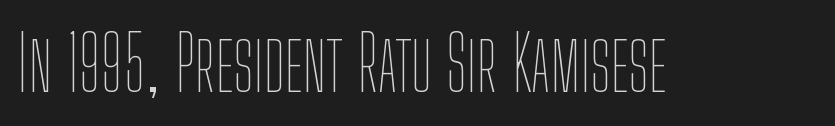
{"italic": "no", "bold": "no", "weight": "thin", "width": "condensed", "stroke_contrast": "low", "x_height": "medium", "monospaced": "no", "underline": "no", "letter_spacing": "normal", "letter_spacing_em": 0.0, "glyph_px": 76}
